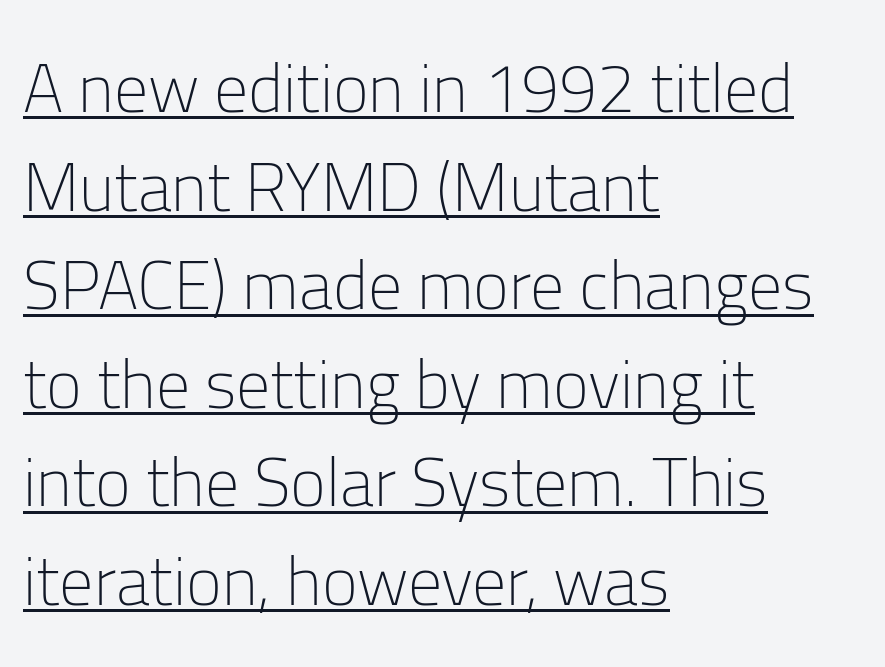
The image shows 68 px light sans-serif type, upright; set left-aligned, normal line spacing (1.45x), normal letter spacing, underlined; low stroke contrast and a medium x-height.
